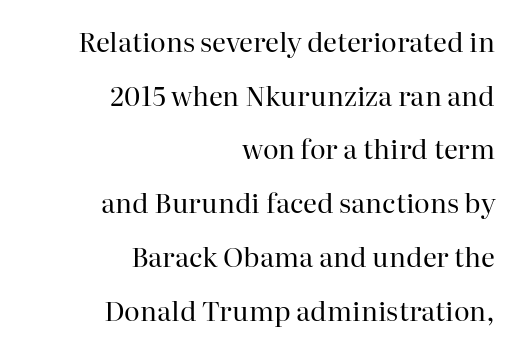
Short note: letters normally spaced. Words float on clear page, feet unadorned. If you drew a ruler down the right edge, every line would touch it. The vertical gap from one line to the next is large.
